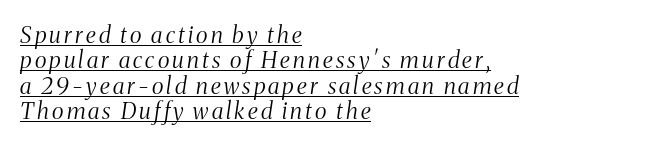
Quick note: underline on. The ragged edge is on the right, which tells us the setting is flush left. Letters have the restrained weight of plain body copy at most. An italicized treatment has been applied to the whole sample. How would I describe the line gaps? Narrow and economical.
